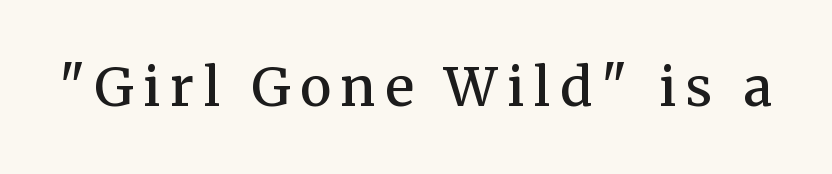
The image shows 53 px semibold serif type, upright; set not underlined; medium stroke contrast and a medium x-height.
